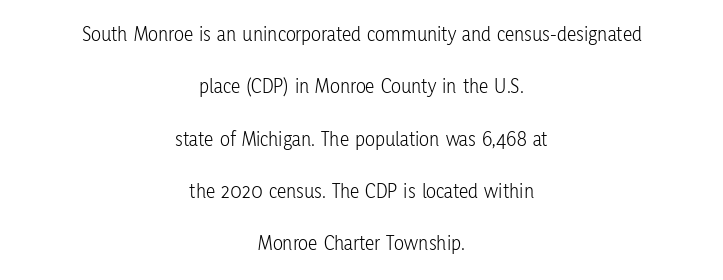
The glyphs are unaccompanied by any horizontal stroke below them. There is no visible air inserted between adjacent glyphs. Posture: vertical. Alignment: centered. Heft: none added — not bold. Compared with typical paragraphs, the rows here are farther apart.
